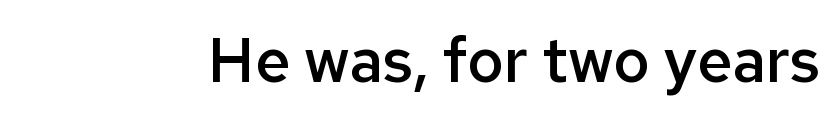
The passage shown is typed in a proportional face where columns would drift. Decoration check: the copy has no underline. Tracking here is standard; glyphs follow each other at the usual distance. Serif or sans? Sans — the stroke terminals are bare.
